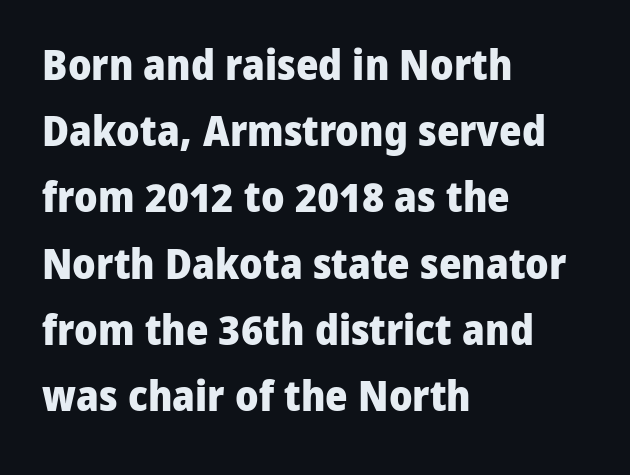
The image shows 43 px heavy sans-serif type, upright; set left-aligned, normal line spacing (1.54x), normal letter spacing, not underlined; low stroke contrast and a medium x-height.
